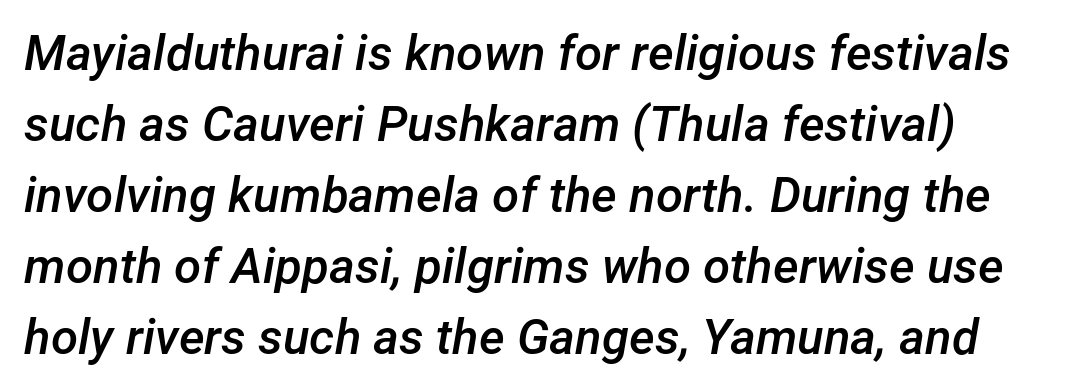
Look at the stroke-to-counter ratio: somewhat heavy, a semibold. Only glyphs here, with clear space below each row. The passage shown is typed in a proportional face where columns would drift. Rendered with sloped, italic letterforms. The letters sit at their default tracking, neither squeezed nor spread. Leading: standard.
